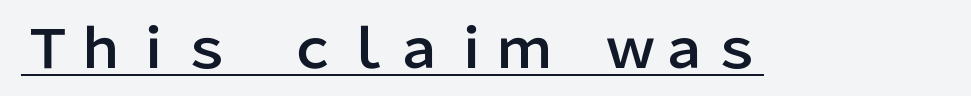
{"serif": "no", "italic": "no", "width": "normal", "stroke_contrast": "low", "x_height": "medium", "monospaced": "no", "underline": "yes", "letter_spacing": "normal", "letter_spacing_em": 0.0, "glyph_px": 53}
